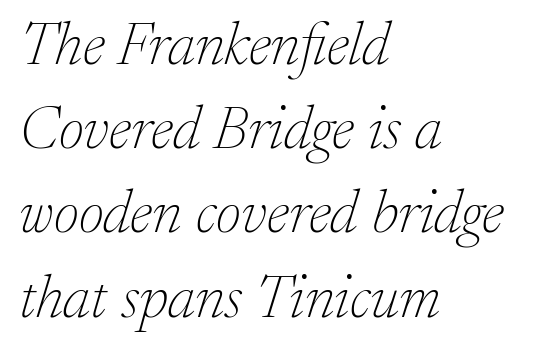
Students, observe: this is what conventionally led text looks like. A classic flush-left, rag-right setting is used for this passage. The typeface chosen for these lines features serifs. Default kerning and tracking; the words read as compact shapes. Looking at the ascenders, they clearly lean.
